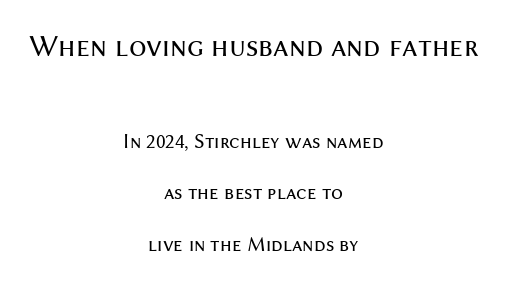
{"serif": "no", "italic": "no", "bold": "no", "weight": "regular", "width": "normal", "stroke_contrast": "medium", "x_height": "medium", "monospaced": "no", "underline": "no", "align": "center", "line_spacing": "loose", "line_spacing_ratio": 2.45, "letter_spacing": "normal", "letter_spacing_em": 0.0, "larger_block": "first", "size_ratio": 1.48, "glyph_px": 31}
